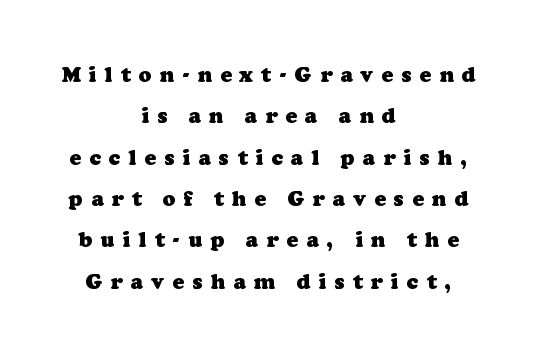
Q: Is the text bold? A: Yes.
Q: Is the text underlined? A: No.
Q: How is the paragraph aligned? A: Centered.
Q: Is the spacing between letters normal or unusually wide? A: Unusually wide.
Q: Is the spacing between lines tight, normal or loose? A: Loose.
